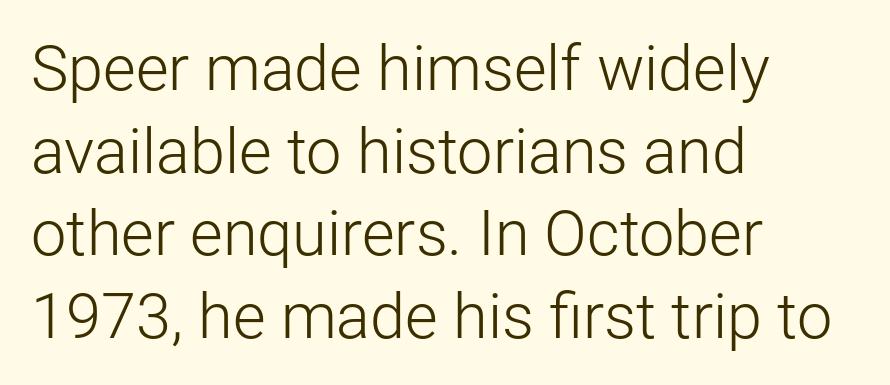
Proportional: the letters do not fall into vertical columns. Which margin do the lines hug? The left one — the right edge is uneven. This block has exactly the height ordinary leading produces. The typeface has the unassuming heft of standard copy or less. Tracking here is standard; glyphs follow each other at the usual distance. This sample uses an upright cut, with every glyph sitting square on the baseline.
